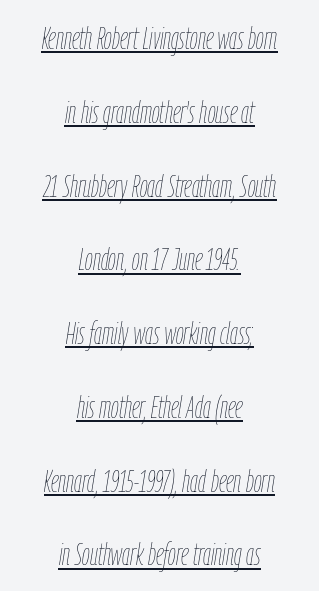
The image shows 31 px thin, condensed type, italic (leaning right); set centered, loose line spacing (2.38x), normal letter spacing, underlined; low stroke contrast and a medium x-height.
